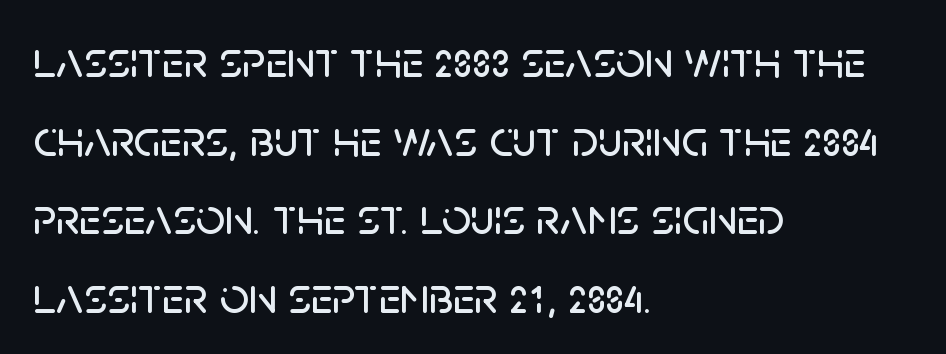
Default kerning and tracking; the words read as compact shapes. These lines are rendered in a variable-pitch font. To sum up the face: it is a sans, with no serifs. The text block is weighted toward the left margin, trailing off unevenly rightward. The axis of the letterforms is exactly vertical.
